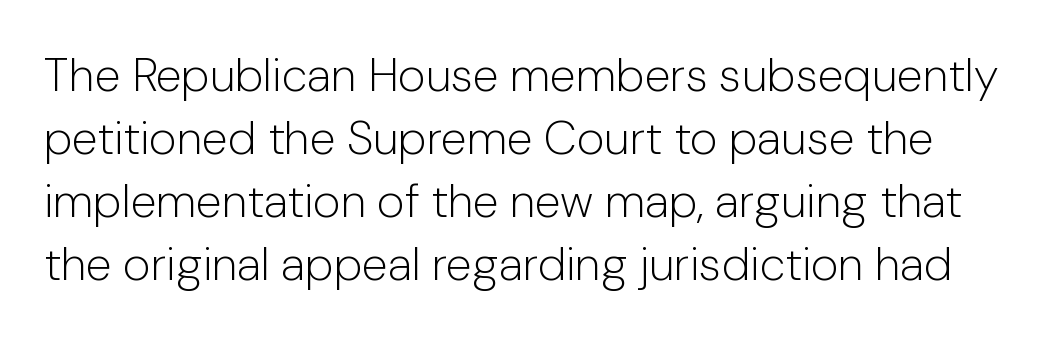
The image shows 47 px light sans-serif type, upright; set normal line spacing (1.34x), normal letter spacing, not underlined; low stroke contrast and a medium x-height.
